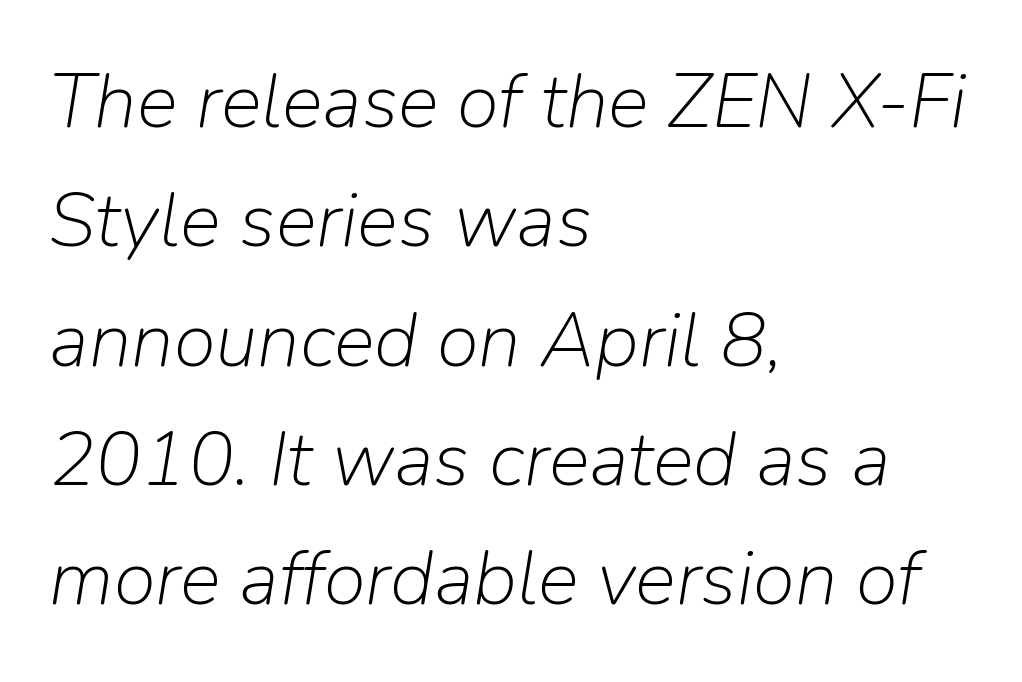
{"italic": "yes", "lean": "right", "slant_degrees": 9, "bold": "no", "weight": "light", "width": "normal", "stroke_contrast": "low", "x_height": "medium", "monospaced": "no", "underline": "no", "align": "left", "line_spacing": "normal", "line_spacing_ratio": 1.55, "letter_spacing": "normal", "letter_spacing_em": 0.0, "glyph_px": 77}
